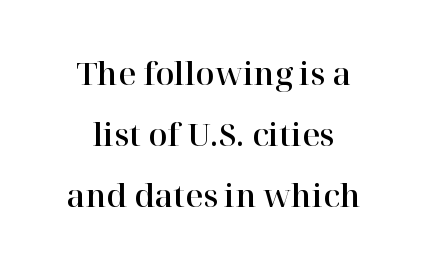
The rendering positions every line midway between the sides. Descenders hang freely into open space. A typesetter would call this zero additional tracking. Old-style or modern, the face here clearly has serifs. No italicization has been applied; the sample stays upright. Reading down the column, the eye jumps a long way to each next line.
